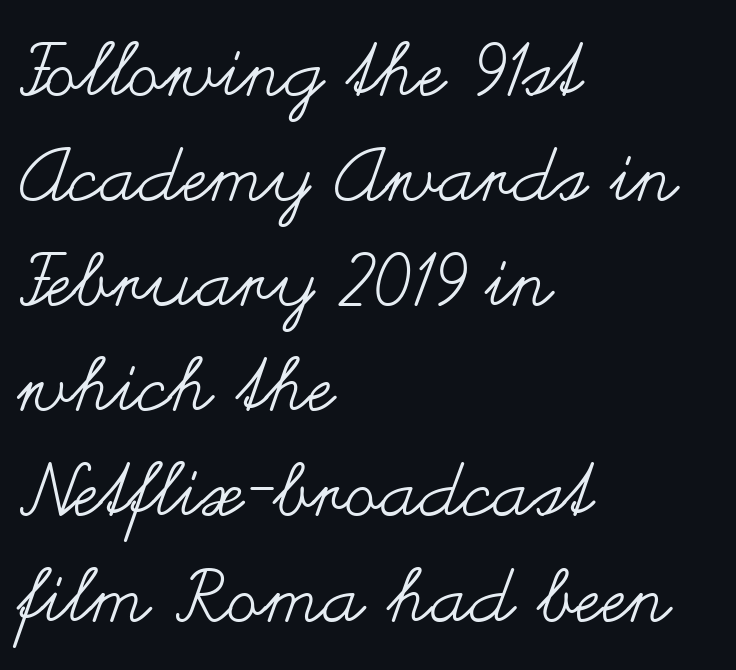
No extra tracking has been applied to these lines. The lines are quadded left. Does the leading feel generous? No, just average. Spacing verdict: proportional, widths tailored to each character. No chunkiness to these letters — they're not bold.
